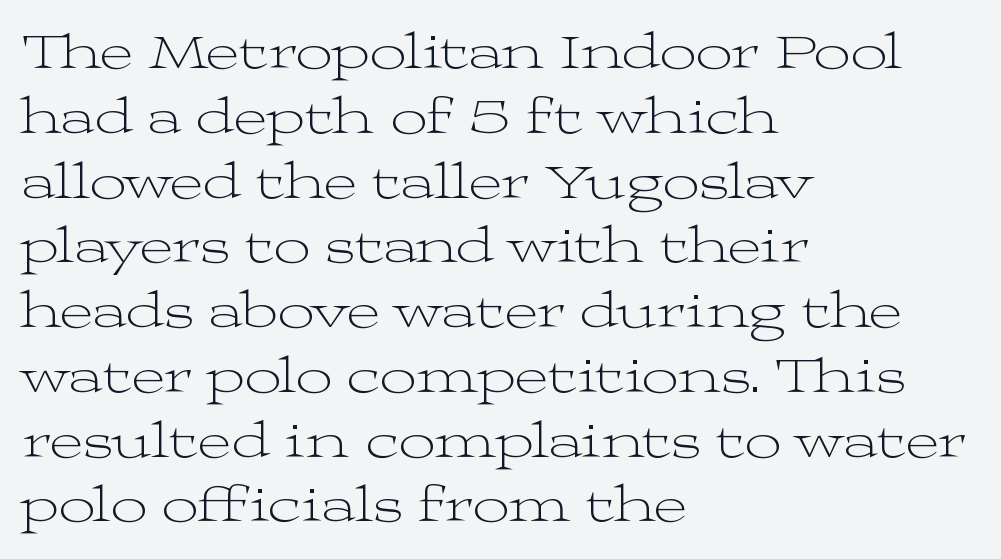
Nobody drew a line under any word here. Observe the ordinary spacing: letters are neighbours, not strangers. The type sits square on the baseline with zero lean. The lines are quadded left.
